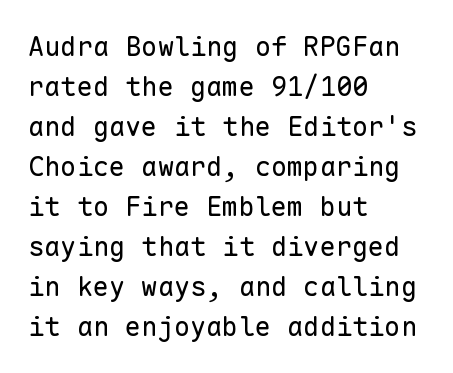
Q: Is the text bold? A: No.
Q: Is the text italic (slanted)? A: No, it is upright.
Q: Is the text underlined? A: No.
Q: How is the paragraph aligned? A: Left-aligned.
Q: Is the spacing between letters normal or unusually wide? A: Normal.
Q: Is the spacing between lines tight, normal or loose? A: Normal.
